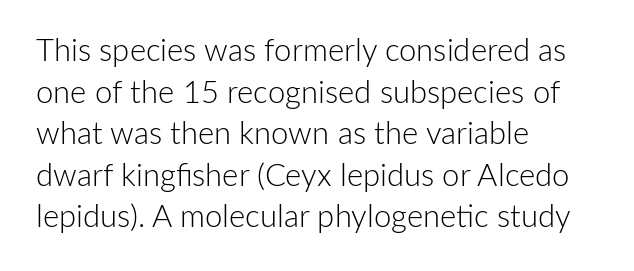
Q: Is the text bold? A: No.
Q: Is the text italic (slanted)? A: No, it is upright.
Q: Is the typeface a serif or a sans-serif typeface? A: Sans-serif.
Q: Is the text underlined? A: No.
Q: How is the paragraph aligned? A: Left-aligned.
Q: Is the spacing between letters normal or unusually wide? A: Normal.
Q: Is the spacing between lines tight, normal or loose? A: Normal.
Q: Width (condensed, normal, or wide)? A: Normal.
Q: Stroke contrast? A: Low.
Q: x-height? A: Medium.
Q: Monospaced? A: No.
